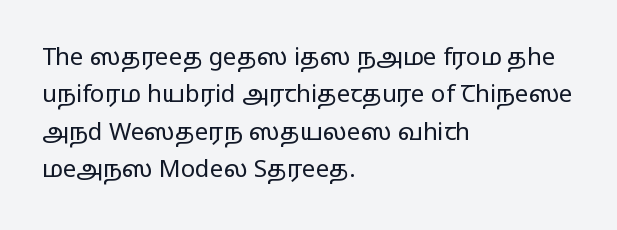
Evenly set lines give the paragraph a standard silhouette. Here the glyphs are tracked normally, forming tight word shapes. Rule under the text: the space is simply empty. Italic? Not at all — the glyphs are vertical. These glyphs show unthickened strokes, regular width or finer.
